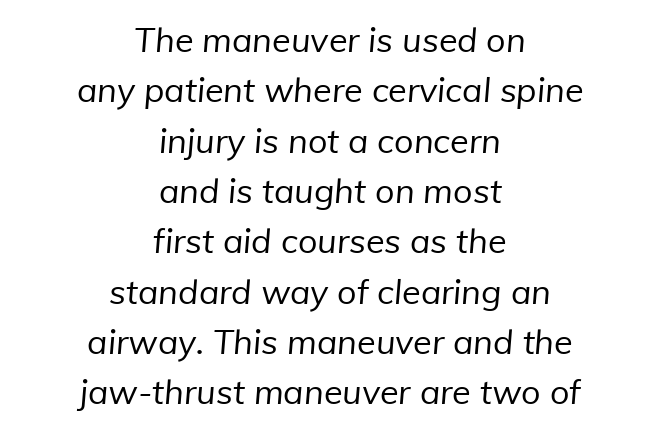
The image shows 34 px regular-weight sans-serif type; set centered, normal line spacing (1.48x), normal letter spacing, not underlined; low stroke contrast and a medium x-height.
